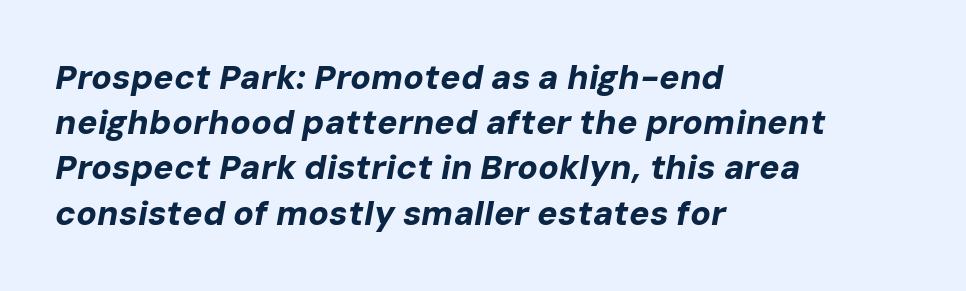
If you drew a ruler down the left edge, every line would touch it. No word sits above an underline. Does the leading feel generous? No, just average. You could not count columns in this text — the font is proportionally spaced.
